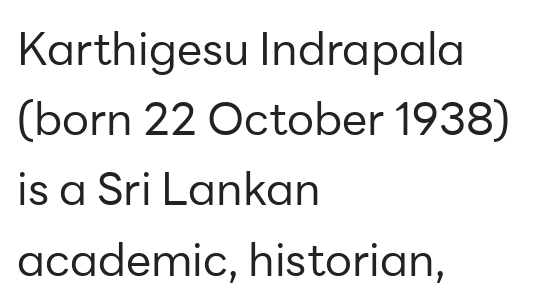
The image shows 45 px regular-weight sans-serif type, upright; set left-aligned, normal line spacing (1.56x), normal letter spacing, not underlined; low stroke contrast and a medium x-height.
